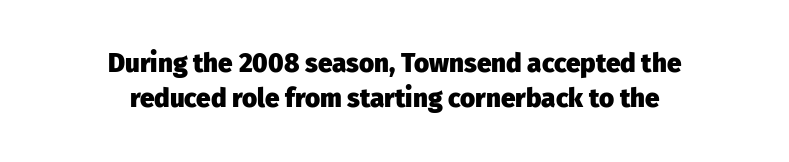
Q: Is the text bold? A: Yes.
Q: Is the text italic (slanted)? A: No, it is upright.
Q: Is the text underlined? A: No.
Q: How is the paragraph aligned? A: Centered.
Q: Is the spacing between letters normal or unusually wide? A: Normal.
Q: Is the spacing between lines tight, normal or loose? A: Normal.
